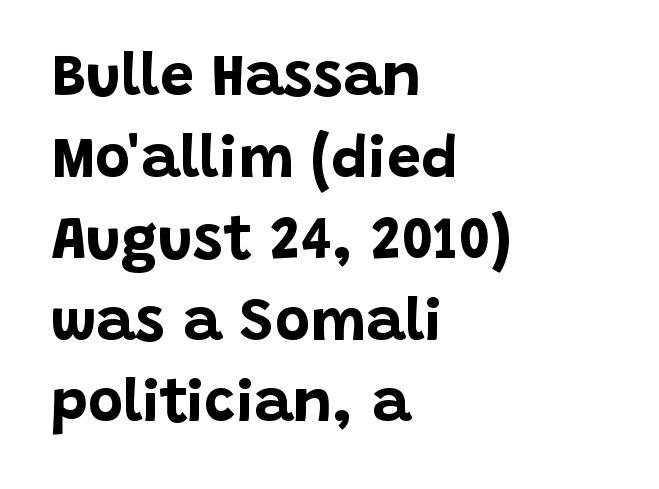
The image shows 60 px bold sans-serif type, upright; set left-aligned, normal line spacing (1.36x), normal letter spacing, not underlined; low stroke contrast and a large x-height.
